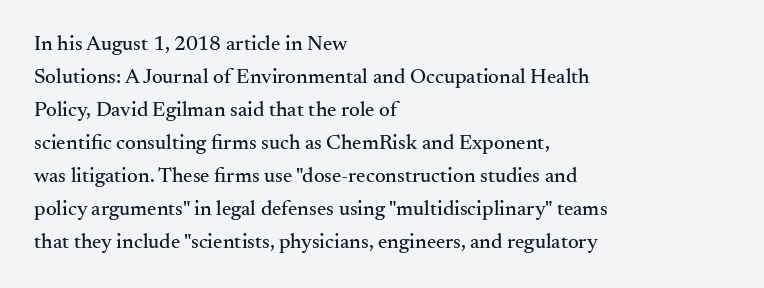
Do the letters lean? They stand straight. You could call the tracking neutral — neither tight nor loose. The passage shown is not underscored anywhere. The ragged edge is on the right, which tells us the setting is flush left. Students, observe: this is what conventionally led text looks like.
